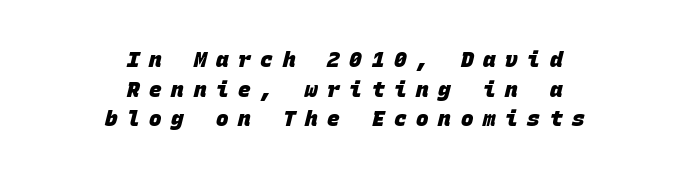
Q: Is the text bold? A: Yes.
Q: Is the text underlined? A: No.
Q: How is the paragraph aligned? A: Centered.
Q: Is the spacing between letters normal or unusually wide? A: Unusually wide.
Q: Is the spacing between lines tight, normal or loose? A: Normal.
